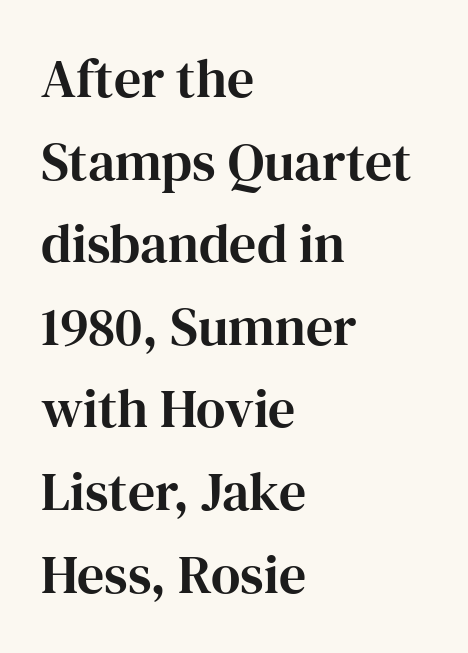
Q: Is the text italic (slanted)? A: No, it is upright.
Q: Is the typeface a serif or a sans-serif typeface? A: Serif.
Q: Is the text underlined? A: No.
Q: How is the paragraph aligned? A: Left-aligned.
Q: Is the spacing between letters normal or unusually wide? A: Normal.
Q: Is the spacing between lines tight, normal or loose? A: Normal.
Q: Width (condensed, normal, or wide)? A: Normal.
Q: Stroke contrast? A: High.
Q: x-height? A: Medium.
Q: Monospaced? A: No.
